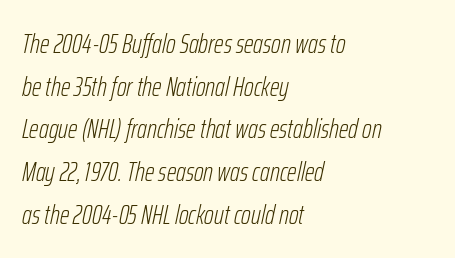
Q: Is the text bold? A: No.
Q: Is the text italic (slanted)? A: Yes, it leans right by about 12 degrees.
Q: Is the text underlined? A: No.
Q: How is the paragraph aligned? A: Left-aligned.
Q: Is the spacing between letters normal or unusually wide? A: Normal.
Q: Is the spacing between lines tight, normal or loose? A: Normal.
